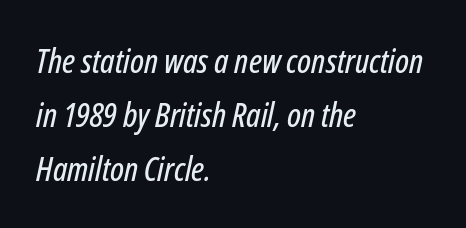
The image shows 34 px condensed type, italic (leaning right); set left-aligned, normal line spacing (1.59x), normal letter spacing, not underlined; low stroke contrast and a medium x-height.
